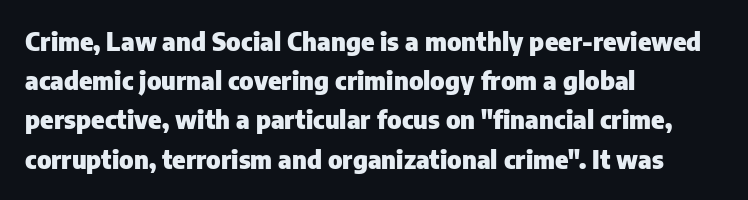
Q: Is the text bold? A: Yes.
Q: Is the text italic (slanted)? A: No, it is upright.
Q: Is the text underlined? A: No.
Q: How is the paragraph aligned? A: Left-aligned.
Q: Is the spacing between letters normal or unusually wide? A: Normal.
Q: Is the spacing between lines tight, normal or loose? A: Normal.
